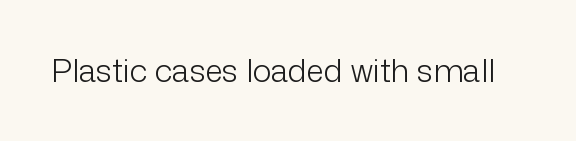
Q: Is the text bold? A: No.
Q: Is the text italic (slanted)? A: No, it is upright.
Q: Is the typeface a serif or a sans-serif typeface? A: Sans-serif.
Q: Is the text underlined? A: No.
Q: Is the spacing between letters normal or unusually wide? A: Normal.
Q: Width (condensed, normal, or wide)? A: Normal.
Q: Stroke contrast? A: Low.
Q: x-height? A: Medium.
Q: Monospaced? A: No.
